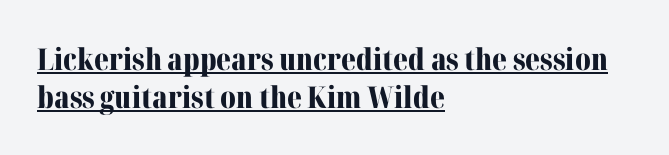
The image shows 30 px bold serif type, upright; set left-aligned, normal line spacing (1.27x), normal letter spacing, underlined; medium stroke contrast and a medium x-height.
